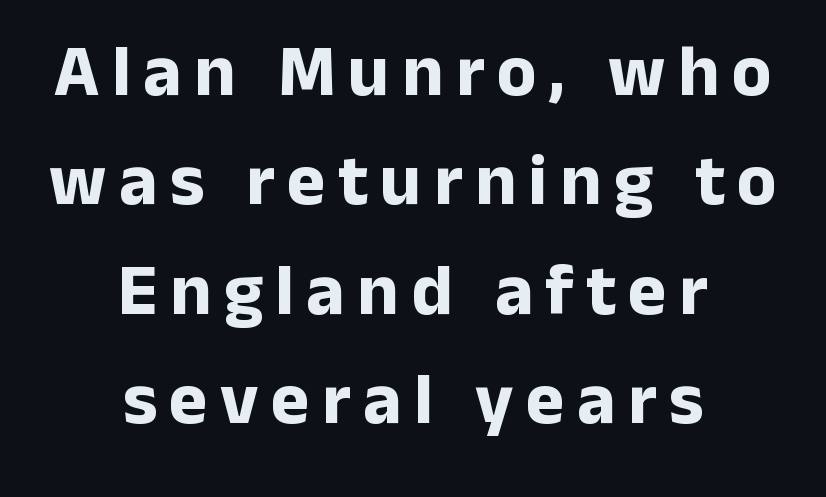
Note the varied advance widths — an 'i' is clearly narrower than an 'm'. Bare-footed words on every line. The passage shown is emphatically bold. Quick note: not italic, upright. Classification — sans serif. The rendering positions every line midway between the sides.
